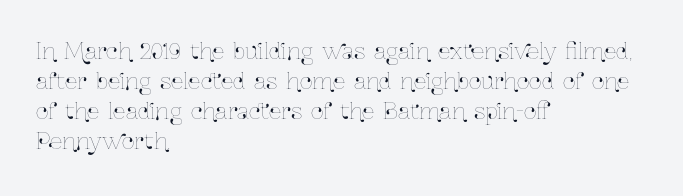
The image shows 22 px text type, upright; set left-aligned, normal line spacing (1.37x), normal letter spacing, not underlined.
